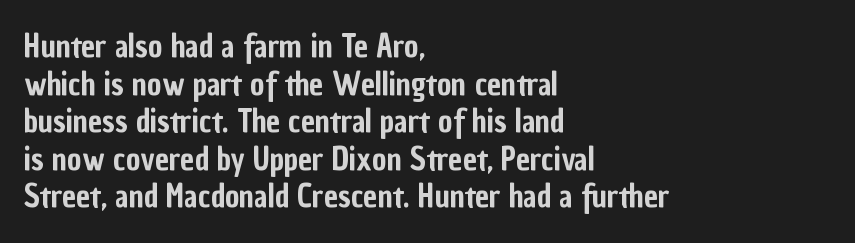
The image shows 31 px condensed sans-serif type, upright; set left-aligned, line spacing 1.21x, normal letter spacing, not underlined; low stroke contrast and a medium x-height.
